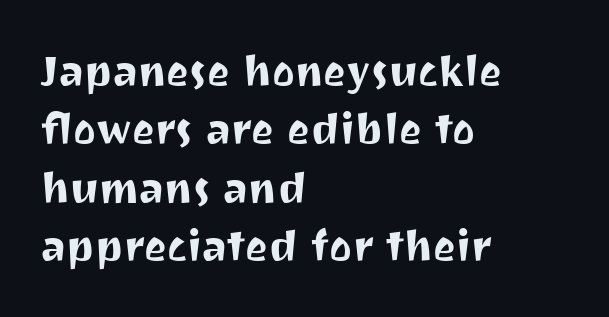
A student would call this left alignment; a typographer would say flush left, rag right. The letters advance in unequal steps, a hallmark of proportional type. When letters stand straight like this, we call the style roman or upright. Words float on clear page, feet unadorned. Look at the tracking — it's just the regular setting, nothing added. Note: no serifs on the glyphs.
